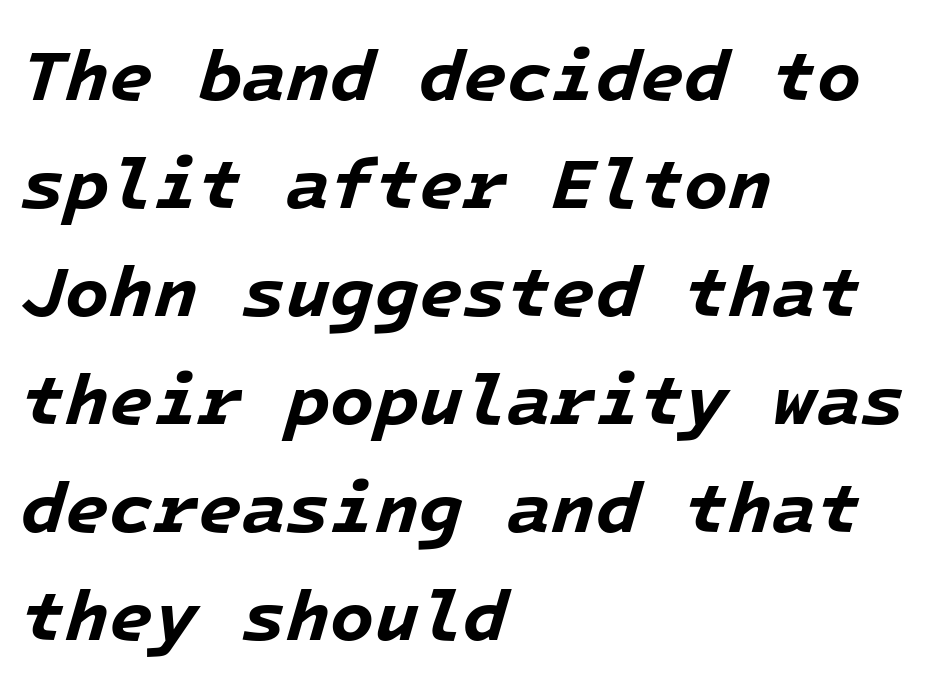
Posture: slanted. A full-strength bold gives these letters their thick strokes. Underlining? Definitely not there. Compared with typical body copy, the letter spacing here is the same.
